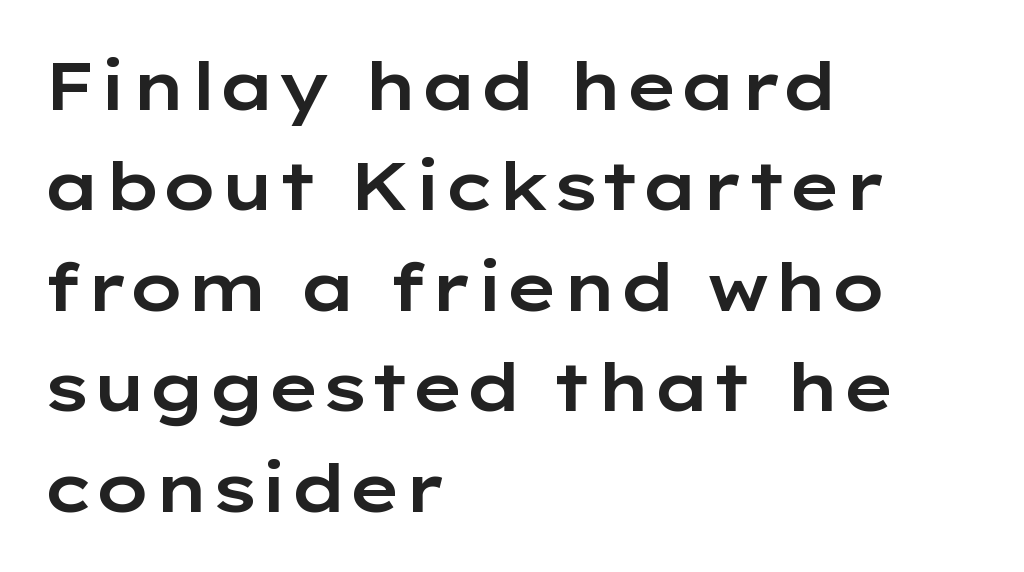
{"serif": "no", "italic": "no", "width": "wide", "stroke_contrast": "low", "x_height": "medium", "monospaced": "no", "underline": "no", "align": "left", "line_spacing": "normal", "line_spacing_ratio": 1.5, "letter_spacing": "normal", "letter_spacing_em": 0.0, "glyph_px": 67}
